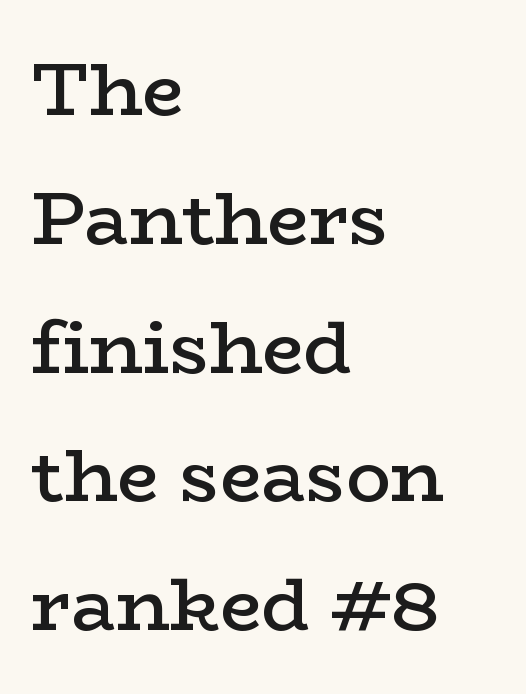
Q: Is the text bold? A: Semi-bold.
Q: Is the text italic (slanted)? A: No, it is upright.
Q: Is the typeface a serif or a sans-serif typeface? A: Serif.
Q: Is the text underlined? A: No.
Q: How is the paragraph aligned? A: Left-aligned.
Q: Is the spacing between letters normal or unusually wide? A: Normal.
Q: Width (condensed, normal, or wide)? A: Wide.
Q: Stroke contrast? A: Low.
Q: x-height? A: Medium.
Q: Monospaced? A: No.
